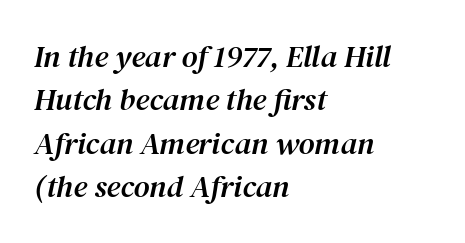
{"serif": "yes", "italic": "yes", "lean": "right", "slant_degrees": 12, "width": "normal", "stroke_contrast": "medium", "x_height": "medium", "monospaced": "no", "underline": "no", "align": "left", "line_spacing": "normal", "line_spacing_ratio": 1.4, "letter_spacing": "normal", "letter_spacing_em": 0.0, "glyph_px": 31}
